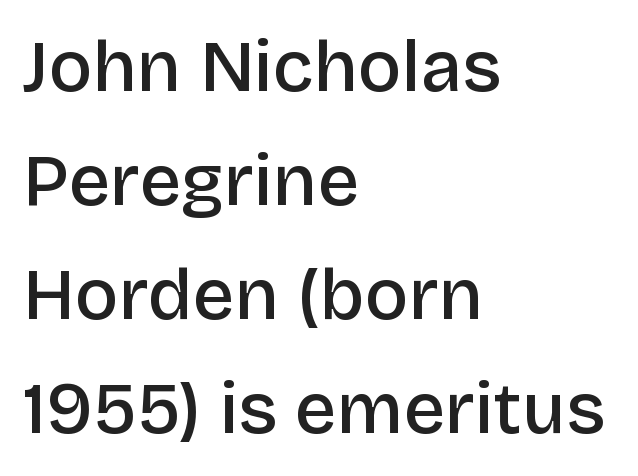
Q: Is the text bold? A: Semi-bold.
Q: Is the text italic (slanted)? A: No, it is upright.
Q: Is the typeface a serif or a sans-serif typeface? A: Sans-serif.
Q: Is the text underlined? A: No.
Q: How is the paragraph aligned? A: Left-aligned.
Q: Is the spacing between letters normal or unusually wide? A: Normal.
Q: Is the spacing between lines tight, normal or loose? A: Normal.
Q: Width (condensed, normal, or wide)? A: Normal.
Q: Stroke contrast? A: Low.
Q: x-height? A: Large.
Q: Monospaced? A: No.
